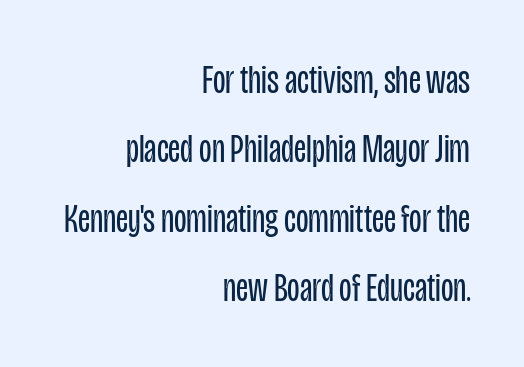
The image shows 41 px regular-weight, condensed sans-serif type, upright; set right-aligned, normal line spacing (1.69x), normal letter spacing, not underlined; low stroke contrast and a large x-height.
